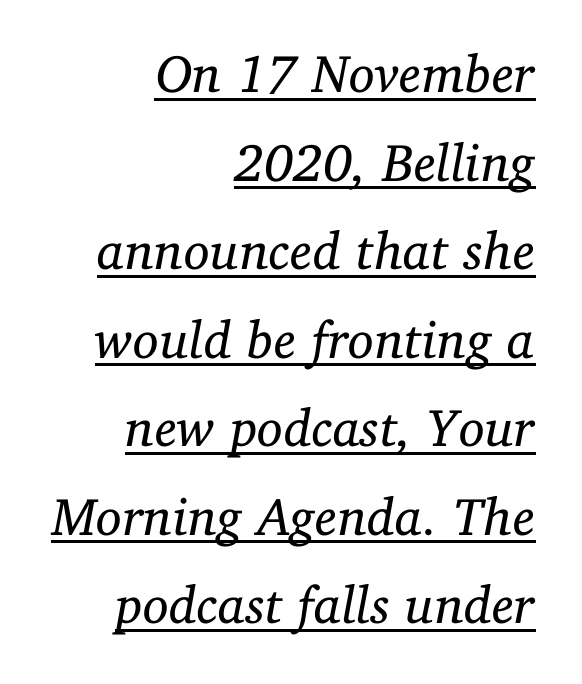
The image shows 53 px regular-weight serif type, italic (leaning right); set right-aligned, normal line spacing (1.67x), normal letter spacing, underlined; low stroke contrast and a medium x-height.
